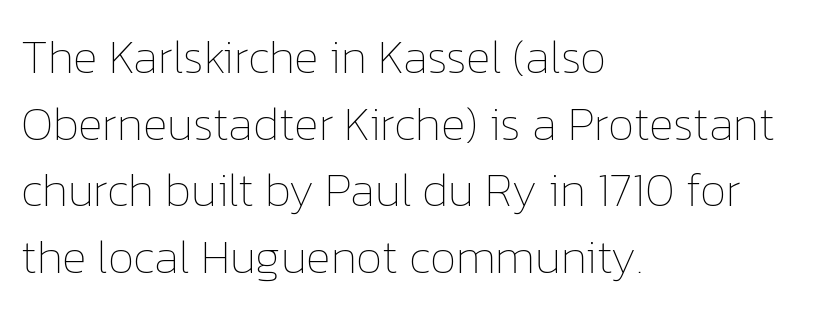
Q: Is the text bold? A: No.
Q: Is the text italic (slanted)? A: No, it is upright.
Q: Is the text underlined? A: No.
Q: How is the paragraph aligned? A: Left-aligned.
Q: Is the spacing between letters normal or unusually wide? A: Normal.
Q: Is the spacing between lines tight, normal or loose? A: Normal.
Q: Width (condensed, normal, or wide)? A: Normal.
Q: Stroke contrast? A: Low.
Q: x-height? A: Medium.
Q: Monospaced? A: No.
